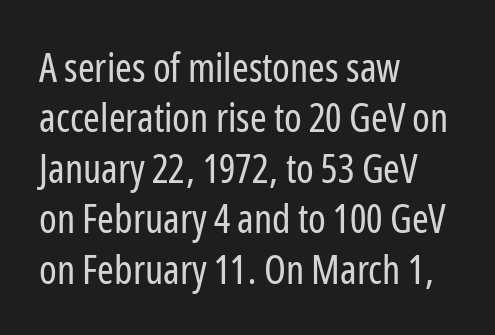
Is the letter spacing exaggerated? No — it looks like the ordinary default. Spacing verdict: proportional, widths tailored to each character. In terms of letterform style, serifs are entirely absent. This sample keeps an unexceptional amount of space between lines.
